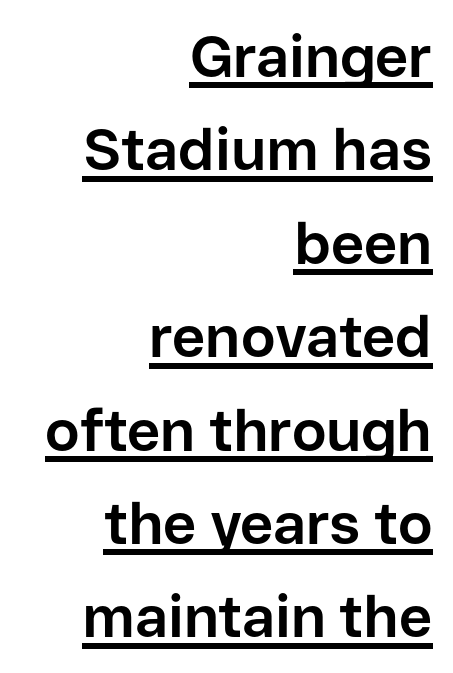
In terms of leading, this rendering sits right in the middle. Students, observe the line beneath the letters — that is underlining. The letters sit at their default tracking, neither squeezed nor spread. This sample has the flowing, uneven cadence of proportional lettering.
